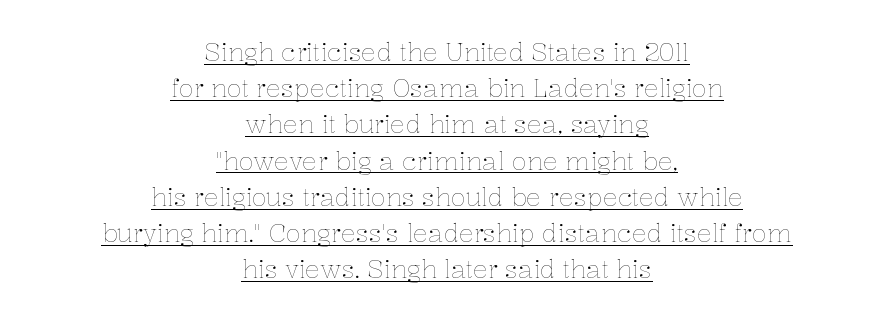
The image shows 25 px text type, upright; set centered, normal line spacing (1.45x), normal letter spacing, underlined.
